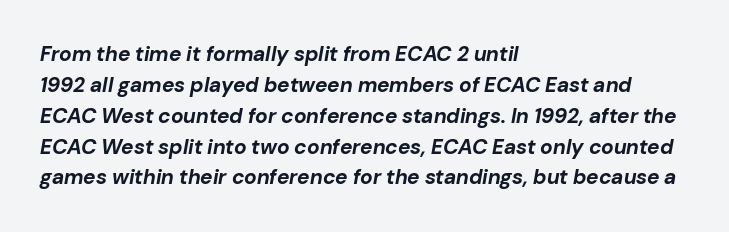
The image shows 21 px bold type, italic (leaning right); set left-aligned, normal line spacing (1.47x), normal letter spacing, not underlined.
